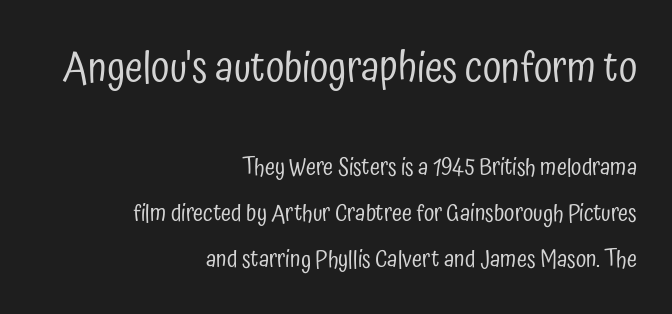
The image shows 41 px regular-weight, condensed sans-serif type, upright; set right-aligned, loose line spacing (1.99x), normal letter spacing, not underlined; the first (top) block is 1.78x larger; low stroke contrast and a medium x-height.
